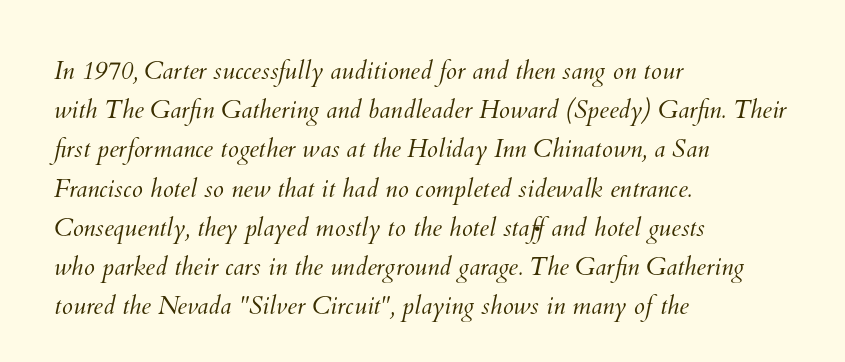
The image shows 25 px text type; set left-aligned, normal line spacing (1.57x), normal letter spacing, not underlined.
